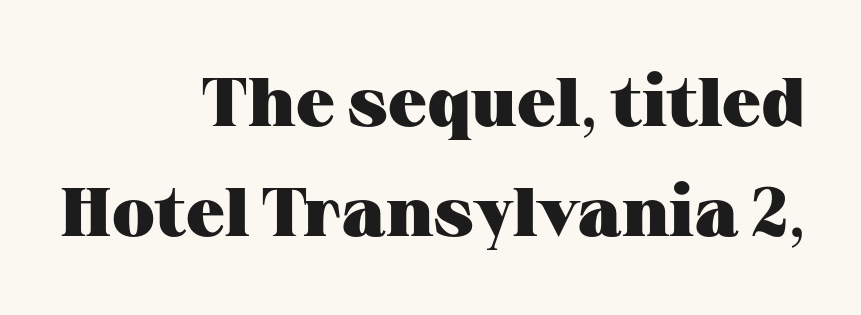
Baseline-to-baseline distance is the conventional proportion of letter height. The typeface chosen for these lines features serifs. This sample uses an upright cut, with every glyph sitting square on the baseline. You'd pick this weight for a headline — it's a proper bold.
